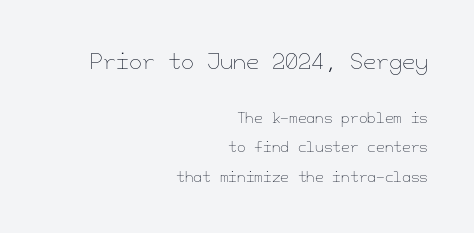
{"italic": "no", "bold": "no", "underline": "no", "align": "right", "line_spacing": "loose", "line_spacing_ratio": 2.13, "letter_spacing": "normal", "letter_spacing_em": 0.0, "larger_block": "first", "size_ratio": 1.5, "glyph_px": 21}
